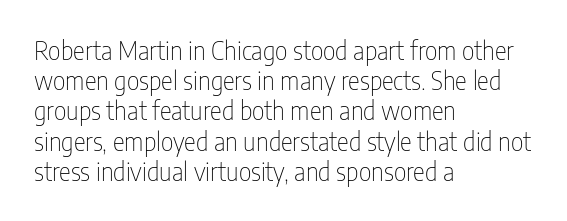
In terms of posture, this sample is upright. The rendering keeps characters at their native spacing. Caption: face not bold, strokes unweighted. The string is rendered with underlining switched off. Horizontal alignment here is leftward, the default for most running prose.
